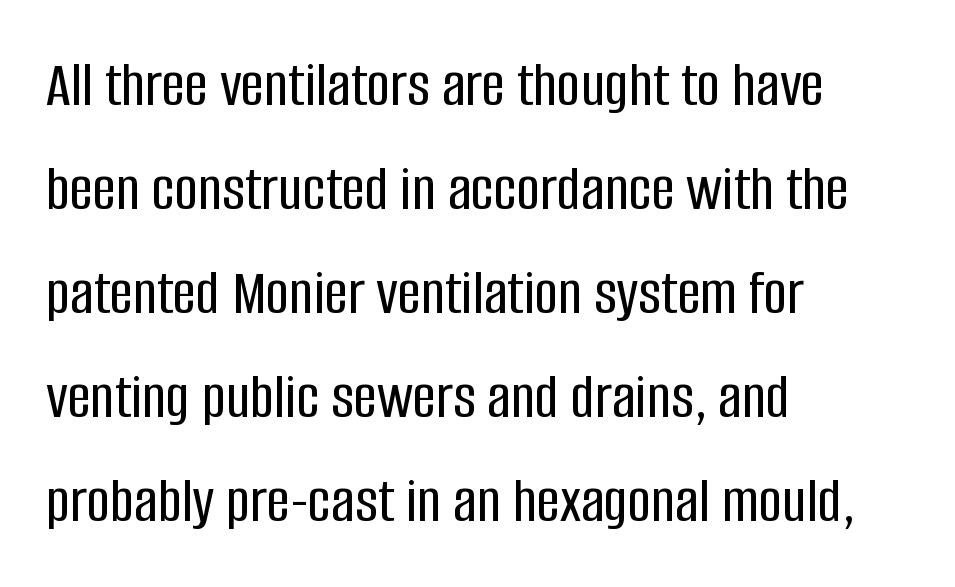
Q: Is the text italic (slanted)? A: No, it is upright.
Q: Is the typeface a serif or a sans-serif typeface? A: Sans-serif.
Q: Is the text underlined? A: No.
Q: How is the paragraph aligned? A: Left-aligned.
Q: Is the spacing between letters normal or unusually wide? A: Normal.
Q: Is the spacing between lines tight, normal or loose? A: Normal.
Q: Width (condensed, normal, or wide)? A: Condensed.
Q: Stroke contrast? A: Low.
Q: x-height? A: Large.
Q: Monospaced? A: No.
